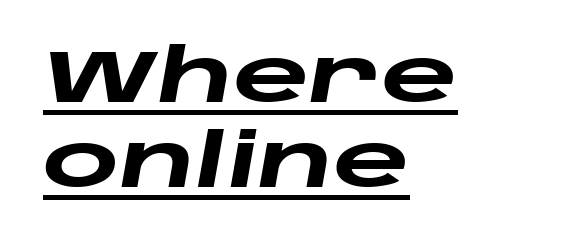
{"italic": "yes", "lean": "right", "slant_degrees": 10, "bold": "yes", "weight": "heavy", "width": "wide", "stroke_contrast": "low", "x_height": "large", "monospaced": "no", "underline": "yes", "align": "left", "line_spacing": "tight", "line_spacing_ratio": 1.15, "letter_spacing": "normal", "letter_spacing_em": 0.0, "glyph_px": 74}
